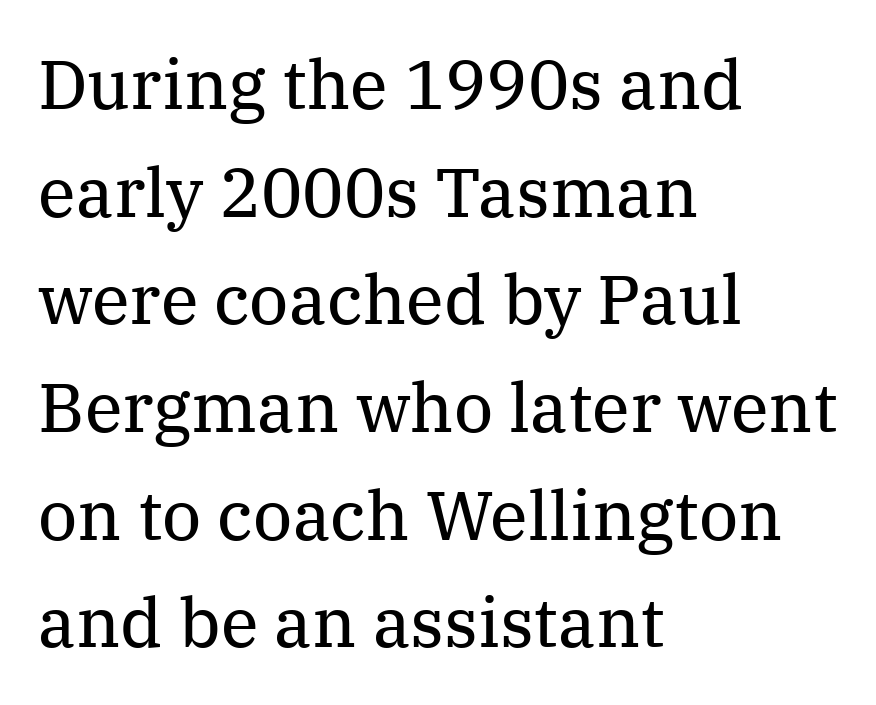
{"serif": "yes", "italic": "no", "bold": "no", "weight": "regular", "width": "normal", "stroke_contrast": "medium", "x_height": "medium", "monospaced": "no", "underline": "no", "align": "left", "line_spacing": "normal", "line_spacing_ratio": 1.56, "letter_spacing": "normal", "letter_spacing_em": 0.0, "glyph_px": 69}
